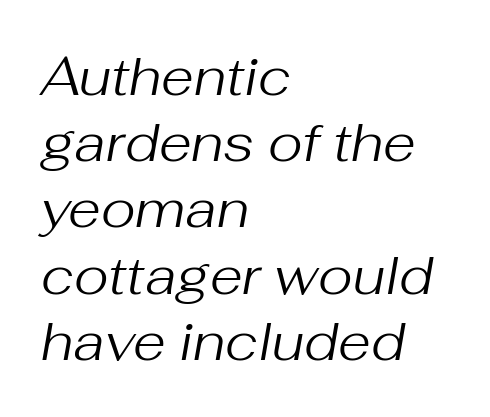
Q: Is the text bold? A: No.
Q: Is the text italic (slanted)? A: Yes, it leans right by about 10 degrees.
Q: Is the text underlined? A: No.
Q: How is the paragraph aligned? A: Left-aligned.
Q: Is the spacing between letters normal or unusually wide? A: Normal.
Q: Is the spacing between lines tight, normal or loose? A: Normal.
Q: Width (condensed, normal, or wide)? A: Normal.
Q: Stroke contrast? A: Medium.
Q: x-height? A: Medium.
Q: Monospaced? A: No.
